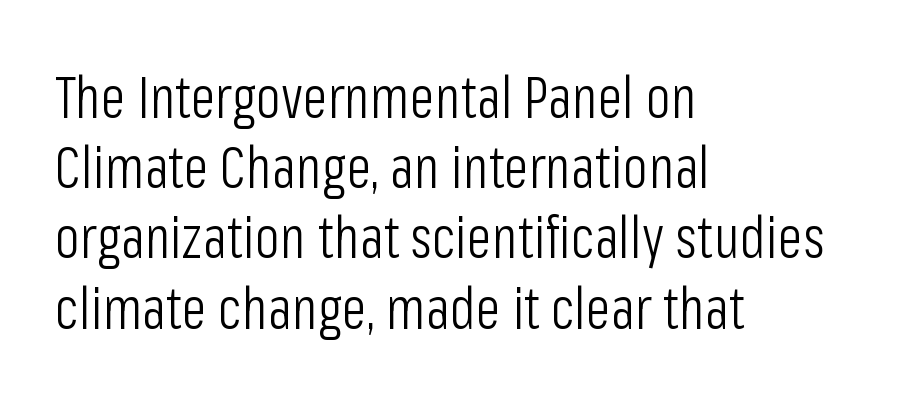
Q: Is the text bold? A: No.
Q: Is the text italic (slanted)? A: No, it is upright.
Q: Is the typeface a serif or a sans-serif typeface? A: Sans-serif.
Q: Is the text underlined? A: No.
Q: How is the paragraph aligned? A: Left-aligned.
Q: Is the spacing between letters normal or unusually wide? A: Normal.
Q: Width (condensed, normal, or wide)? A: Condensed.
Q: Stroke contrast? A: Low.
Q: x-height? A: Medium.
Q: Monospaced? A: No.
